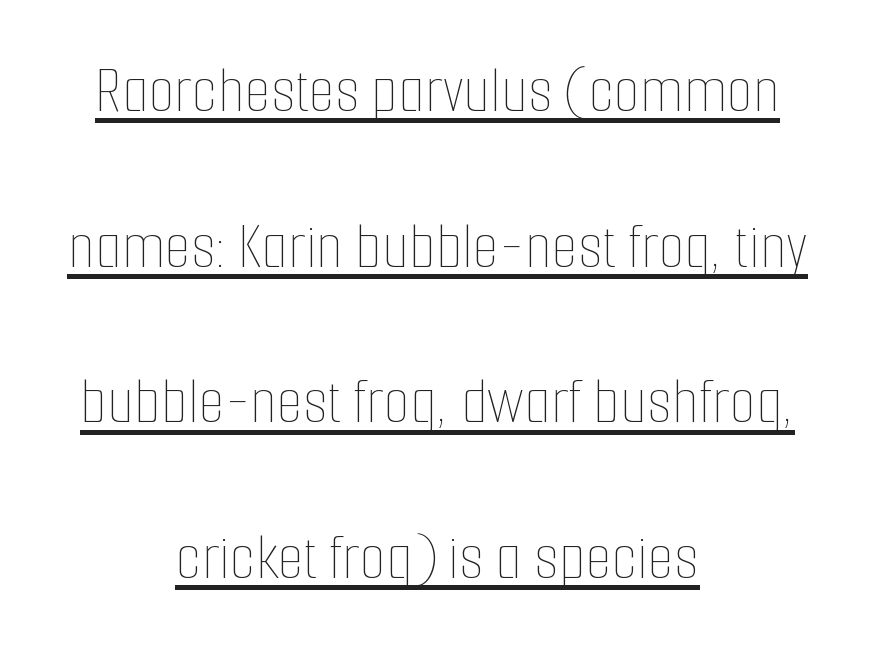
{"italic": "no", "bold": "no", "weight": "thin", "width": "condensed", "stroke_contrast": "low", "x_height": "medium", "monospaced": "no", "underline": "yes", "align": "center", "line_spacing": "loose", "line_spacing_ratio": 2.29, "letter_spacing": "normal", "letter_spacing_em": 0.0, "glyph_px": 68}
